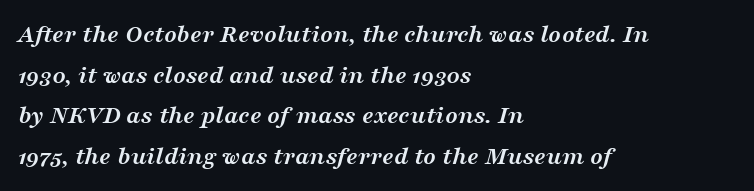
{"italic": "yes", "lean": "right", "slant_degrees": 16, "bold": "yes", "underline": "no", "align": "left", "line_spacing": "normal", "line_spacing_ratio": 1.56, "letter_spacing": "normal", "letter_spacing_em": 0.0, "glyph_px": 26}
